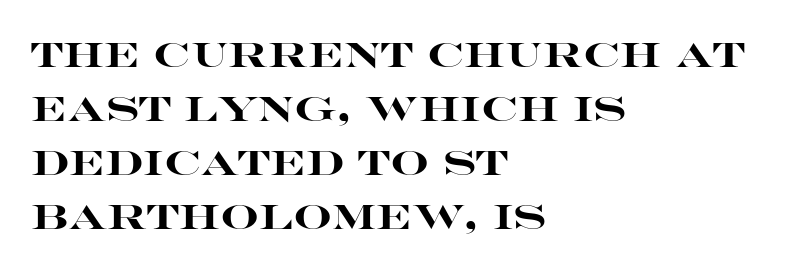
The passage shown is emphatically bold. You could call the tracking neutral — neither tight nor loose. The space between consecutive lines is moderate. Which margin do the lines hug? The left one — the right edge is uneven.
